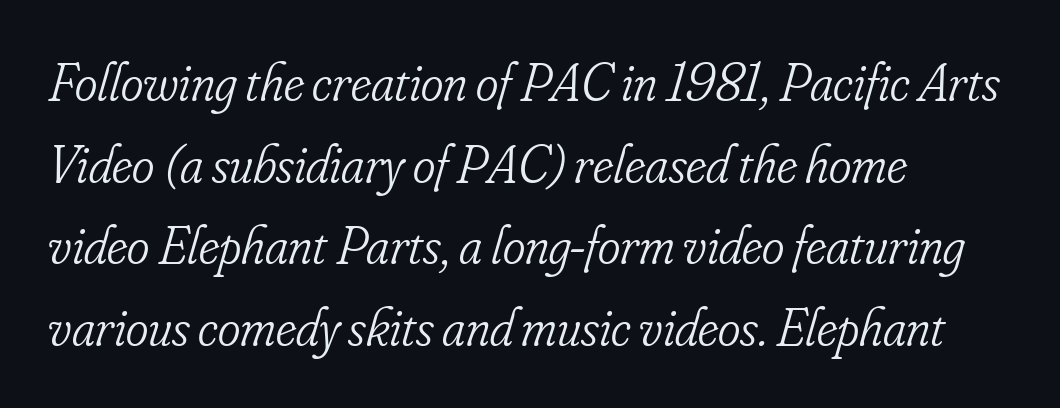
The image shows 54 px light, condensed serif type, italic (leaning right); set left-aligned, normal line spacing (1.51x), normal letter spacing, not underlined; low stroke contrast and a small x-height.
